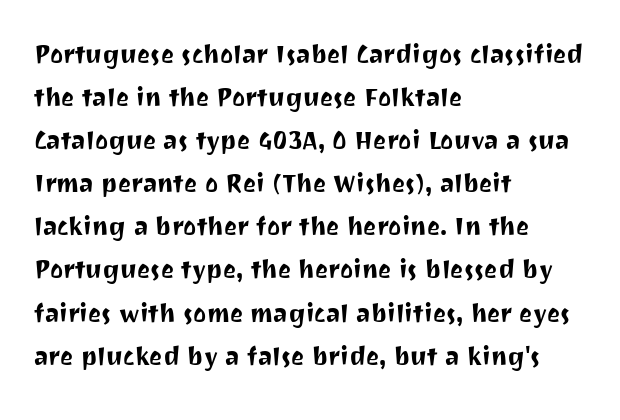
{"serif": "no", "italic": "no", "width": "normal", "stroke_contrast": "medium", "x_height": "medium", "monospaced": "no", "underline": "no", "align": "left", "line_spacing": "normal", "line_spacing_ratio": 1.39, "letter_spacing": "normal", "letter_spacing_em": 0.0, "glyph_px": 31}
